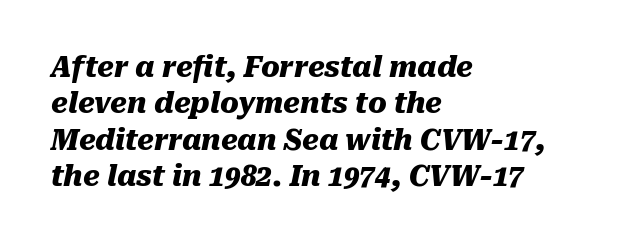
The image shows 28 px heavy type, italic (leaning right); set left-aligned, normal line spacing (1.3x), normal letter spacing, not underlined; medium stroke contrast and a medium x-height.
